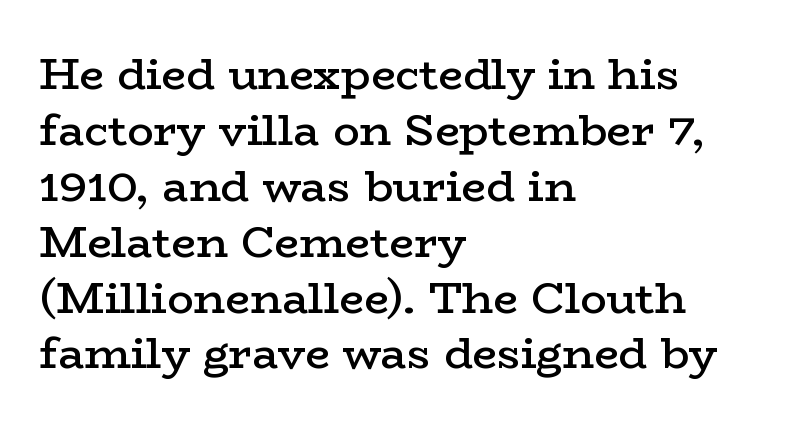
{"serif": "yes", "italic": "no", "bold": "semi", "weight": "semibold", "width": "wide", "stroke_contrast": "low", "x_height": "medium", "monospaced": "no", "underline": "no", "align": "left", "line_spacing": "normal", "line_spacing_ratio": 1.27, "letter_spacing": "normal", "letter_spacing_em": 0.0, "glyph_px": 44}
